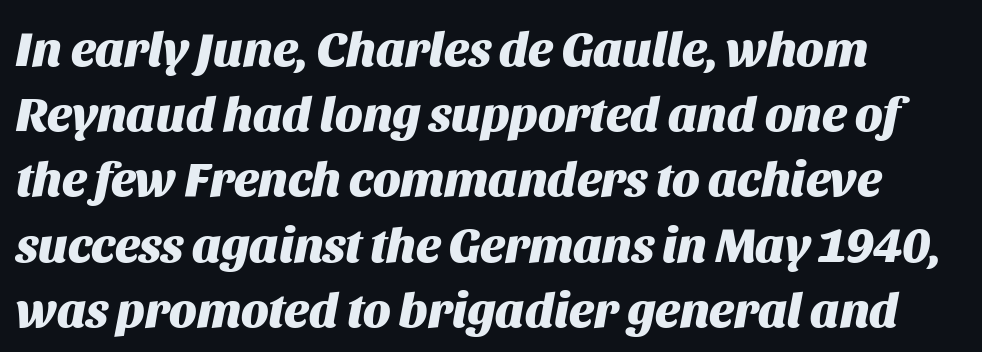
The image shows 49 px heavy type, italic (leaning right); set left-aligned, normal line spacing (1.33x), normal letter spacing, not underlined; medium stroke contrast and a large x-height.
